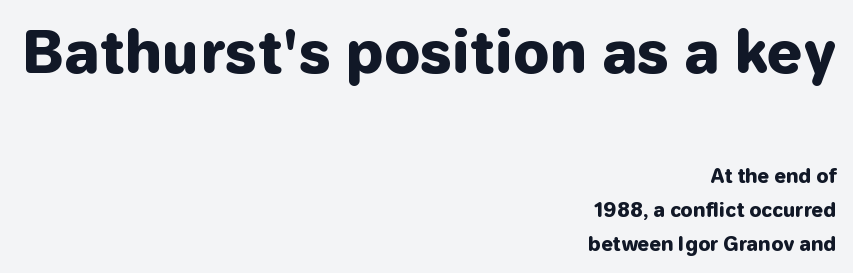
The image shows 57 px heavy sans-serif type, upright; set right-aligned, line spacing 1.78x, normal letter spacing, not underlined; the first (top) block is 3.0x larger; low stroke contrast and a medium x-height.
